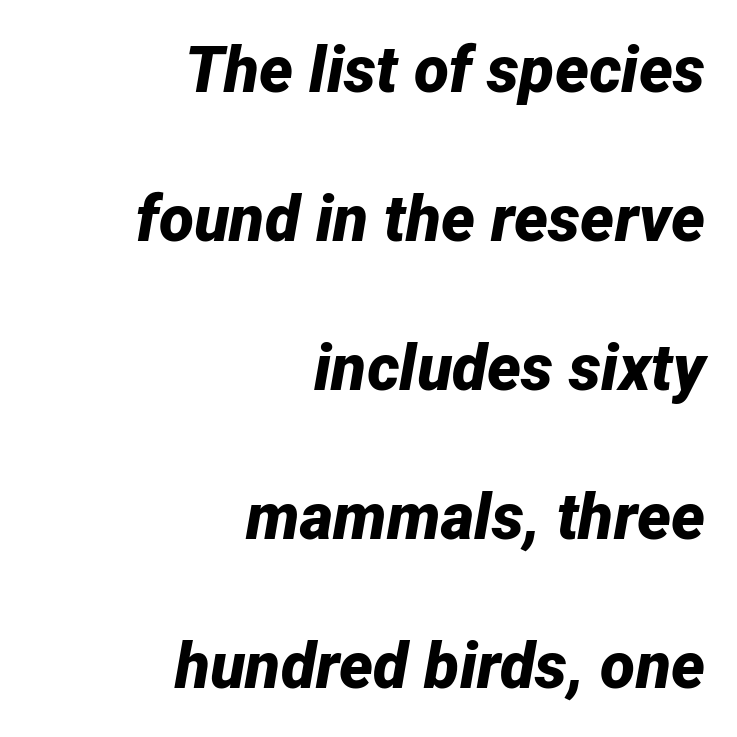
{"italic": "yes", "lean": "right", "slant_degrees": 12, "bold": "yes", "weight": "bold", "width": "normal", "stroke_contrast": "low", "x_height": "medium", "monospaced": "no", "underline": "no", "align": "right", "line_spacing": "loose", "line_spacing_ratio": 2.33, "letter_spacing": "normal", "letter_spacing_em": 0.0, "glyph_px": 64}
